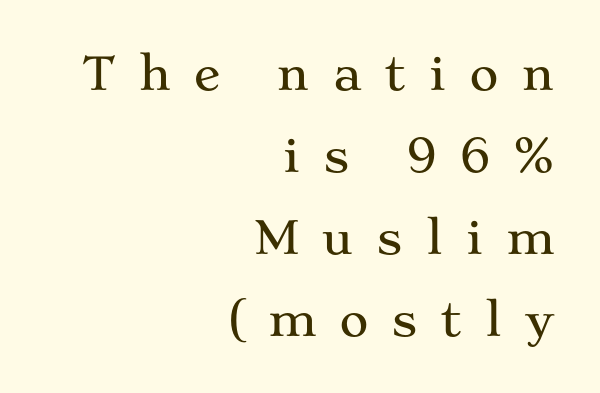
Q: Is the text italic (slanted)? A: No, it is upright.
Q: Is the typeface a serif or a sans-serif typeface? A: Serif.
Q: Is the text underlined? A: No.
Q: How is the paragraph aligned? A: Right-aligned.
Q: Is the spacing between letters normal or unusually wide? A: Unusually wide.
Q: Width (condensed, normal, or wide)? A: Wide.
Q: Stroke contrast? A: Medium.
Q: x-height? A: Medium.
Q: Monospaced? A: No.
